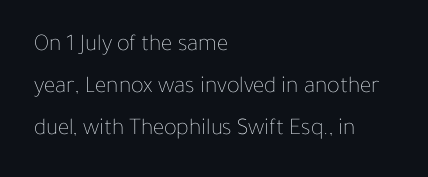
The image shows 24 px text type, upright; set left-aligned, line spacing 1.74x, normal letter spacing, not underlined.
